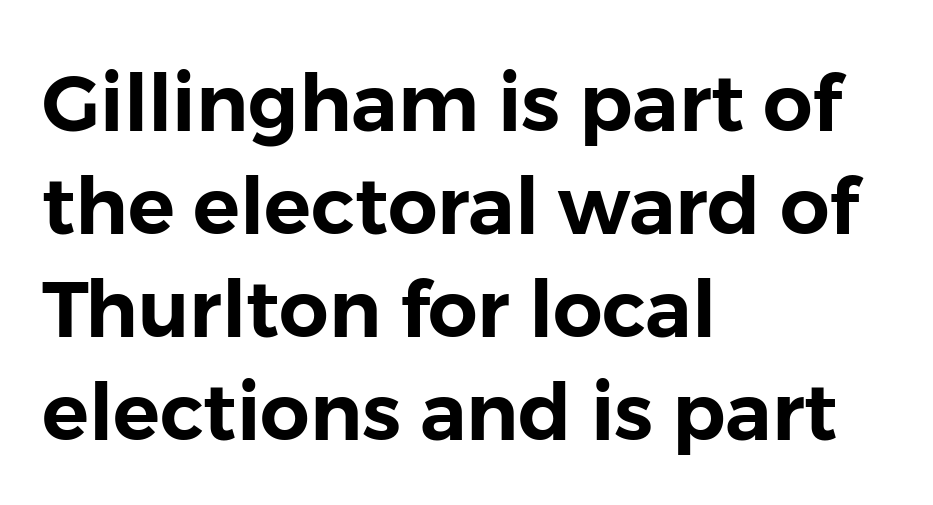
{"serif": "no", "italic": "no", "width": "normal", "stroke_contrast": "low", "x_height": "medium", "monospaced": "no", "underline": "no", "align": "left", "line_spacing": "normal", "line_spacing_ratio": 1.32, "letter_spacing": "normal", "letter_spacing_em": 0.0, "glyph_px": 78}
